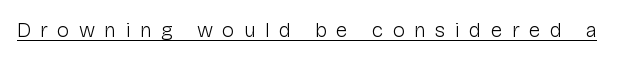
The image shows 21 px text type, upright; set unusually wide letter spacing (+0.44 em), underlined.
